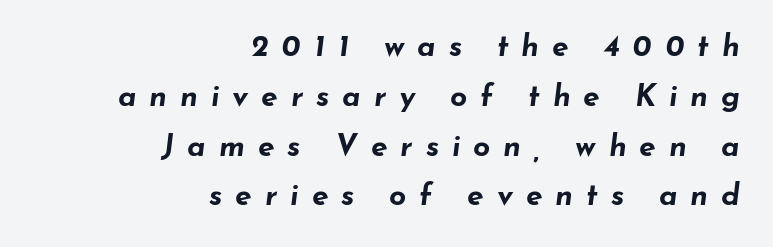
{"italic": "yes", "lean": "right", "slant_degrees": 7, "bold": "yes", "weight": "bold", "width": "wide", "stroke_contrast": "low", "x_height": "small", "monospaced": "no", "underline": "no", "align": "right", "line_spacing": "normal", "line_spacing_ratio": 1.66, "letter_spacing": "wide", "letter_spacing_em": 0.43, "glyph_px": 30}
